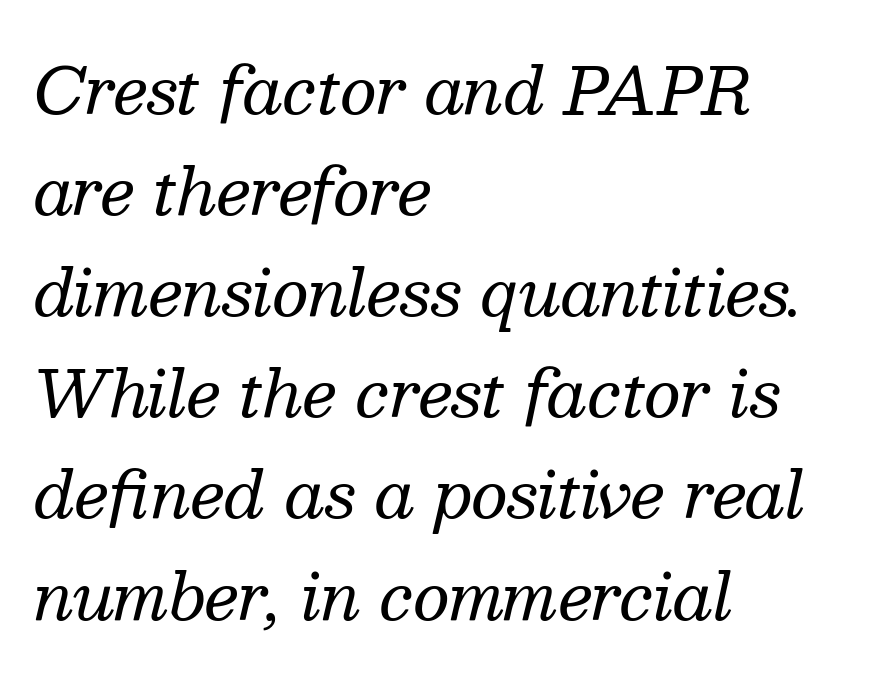
The image shows 64 px regular-weight serif type, italic (leaning right); set left-aligned, normal line spacing (1.58x), normal letter spacing, not underlined; medium stroke contrast and a medium x-height.
